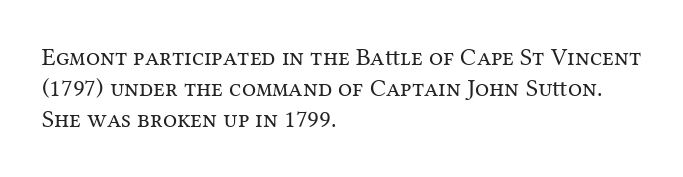
Spacing between characters is what you'd get straight out of the box. Ordinary non-slanted type is in use. The compositor pushed each line to the left boundary. Rows of type keep a routine distance in the vertical direction.
